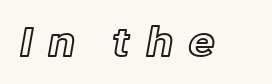
{"width": "normal", "x_height": "medium", "monospaced": "no", "underline": "no", "letter_spacing": "wide", "letter_spacing_em": 0.37, "glyph_px": 40}
